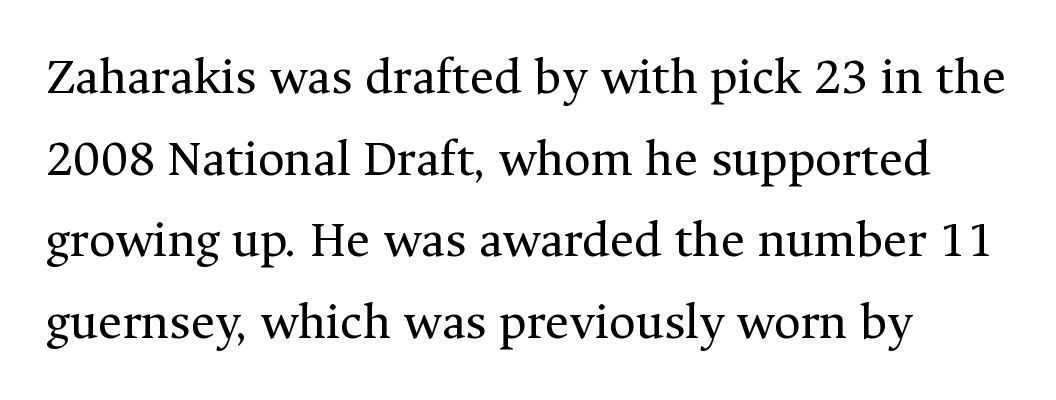
Q: Is the text bold? A: No.
Q: Is the text italic (slanted)? A: No, it is upright.
Q: Is the typeface a serif or a sans-serif typeface? A: Serif.
Q: Is the text underlined? A: No.
Q: How is the paragraph aligned? A: Left-aligned.
Q: Is the spacing between letters normal or unusually wide? A: Normal.
Q: Is the spacing between lines tight, normal or loose? A: Normal.
Q: Width (condensed, normal, or wide)? A: Normal.
Q: Stroke contrast? A: Medium.
Q: x-height? A: Medium.
Q: Monospaced? A: No.
